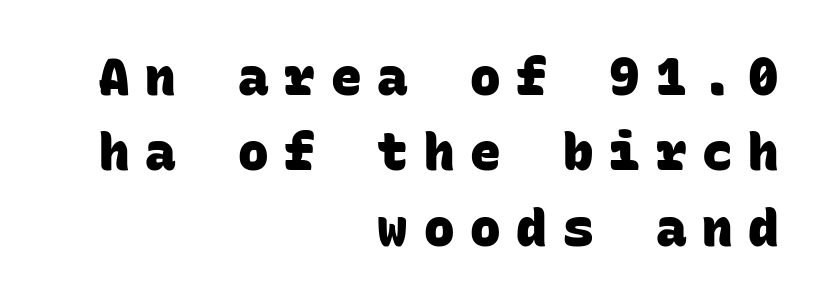
The image shows 51 px heavy sans-serif type, monospaced; set right-aligned, normal line spacing (1.48x), unusually wide letter spacing (+0.31 em), not underlined; low stroke contrast and a large x-height.
